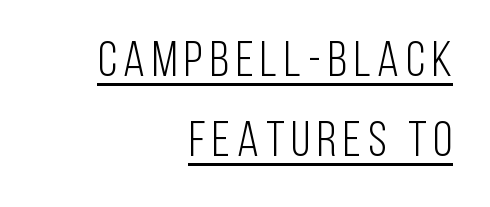
{"serif": "no", "italic": "no", "bold": "no", "weight": "light", "width": "condensed", "stroke_contrast": "low", "x_height": "large", "monospaced": "no", "underline": "yes", "align": "right", "line_spacing": "normal", "line_spacing_ratio": 1.6, "glyph_px": 50}
